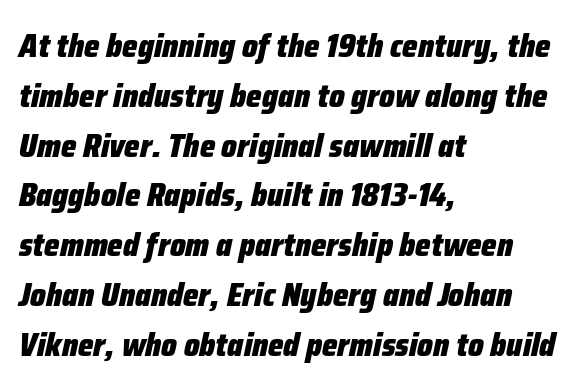
Horizontally, the lines are justified to the leading edge only. The vertical gap from one line to the next is medium. Caption: standard tracking, unaltered. Nobody drew a line under any word here. In terms of posture, this sample is oblique.
